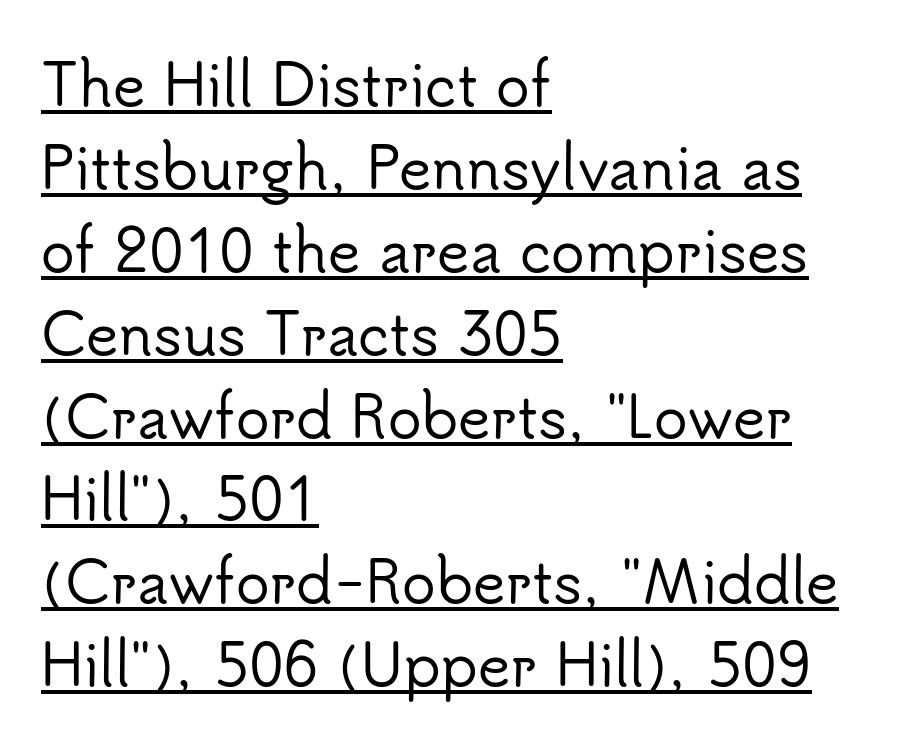
The image shows 56 px sans-serif type, upright; set left-aligned, normal line spacing (1.48x), normal letter spacing, underlined; low stroke contrast and a small x-height.
